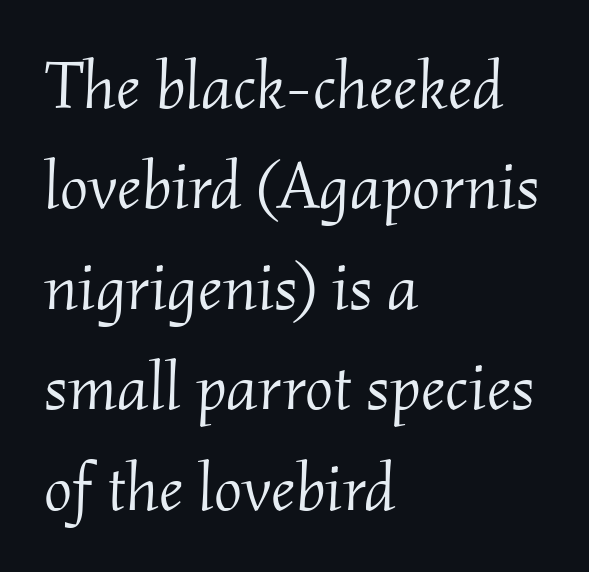
The image shows 67 px light serif type, italic (leaning right); set left-aligned, normal line spacing (1.5x), normal letter spacing, not underlined; medium stroke contrast and a small x-height.
